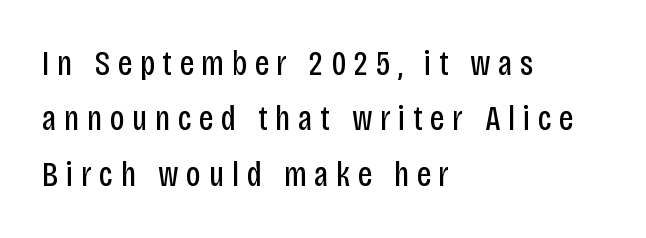
Q: Is the text bold? A: No.
Q: Is the text italic (slanted)? A: No, it is upright.
Q: Is the typeface a serif or a sans-serif typeface? A: Sans-serif.
Q: Is the text underlined? A: No.
Q: How is the paragraph aligned? A: Left-aligned.
Q: Is the spacing between letters normal or unusually wide? A: Unusually wide.
Q: Is the spacing between lines tight, normal or loose? A: Normal.
Q: Width (condensed, normal, or wide)? A: Condensed.
Q: Stroke contrast? A: Low.
Q: x-height? A: Large.
Q: Monospaced? A: No.
